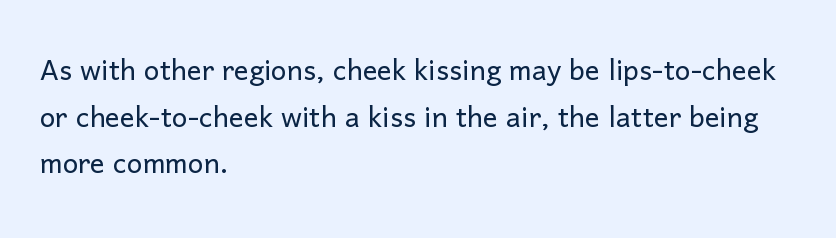
{"serif": "no", "italic": "no", "bold": "no", "weight": "light", "width": "normal", "stroke_contrast": "low", "x_height": "medium", "monospaced": "no", "underline": "no", "align": "left", "line_spacing": "normal", "line_spacing_ratio": 1.26, "letter_spacing": "normal", "letter_spacing_em": 0.0, "glyph_px": 37}
